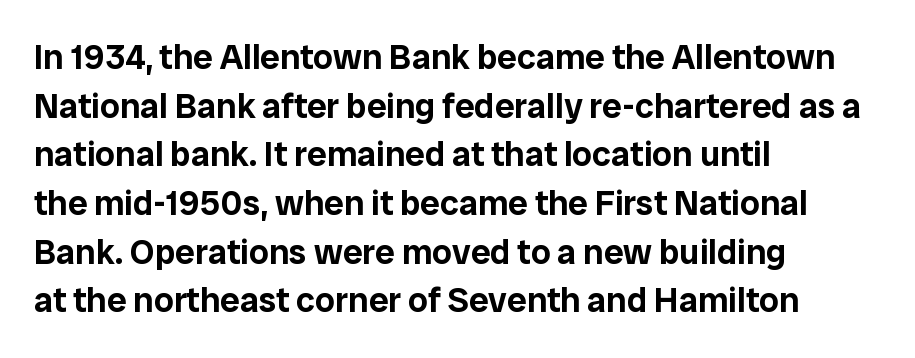
What's the leading like? Ordinary, nothing unusual. Clear beneath every line of the passage. Font category for this specimen: sans-serif. The paragraph shown leans on its left margin. Each letter keeps its own natural width here, so spacing adapts to shape. This rendering leaves character spacing at its baseline value.
